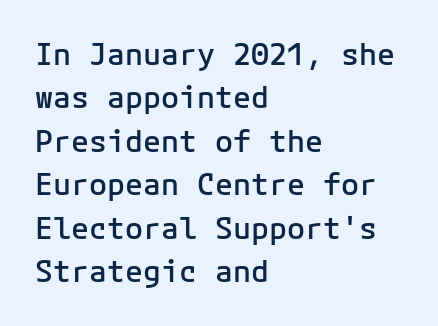
The image shows 30 px semibold sans-serif type, upright, monospaced; set left-aligned, normal line spacing (1.45x), normal letter spacing, not underlined; low stroke contrast and a medium x-height.
